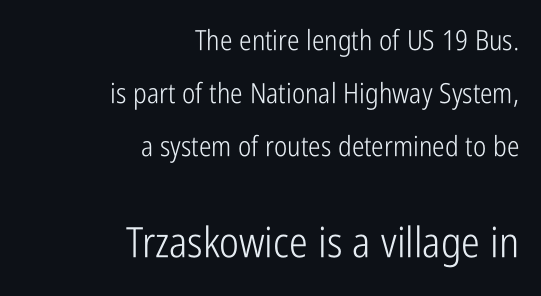
{"serif": "no", "italic": "no", "bold": "no", "weight": "light", "width": "condensed", "stroke_contrast": "low", "x_height": "medium", "monospaced": "no", "underline": "no", "align": "right", "line_spacing": "loose", "line_spacing_ratio": 1.9, "letter_spacing": "normal", "letter_spacing_em": 0.0, "larger_block": "second", "size_ratio": 1.5, "glyph_px": 42}
